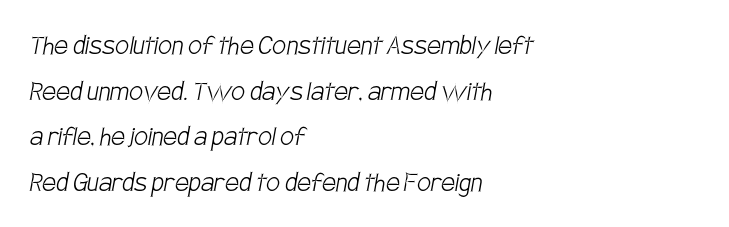
Any mark beneath the type? The region is blank. Think of a printed novel: that variable character pitch is what you see here. Vertical spacing — default. Observe the ordinary spacing: letters are neighbours, not strangers. The font sits on the lighter half of the weight spectrum, regular included. Line beginnings align vertically; line endings do not.
